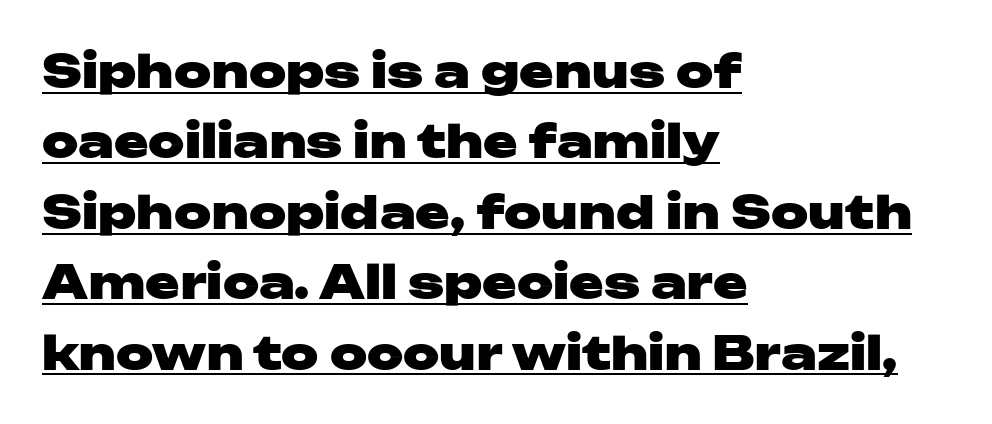
{"serif": "no", "italic": "no", "bold": "yes", "weight": "heavy", "width": "wide", "stroke_contrast": "low", "x_height": "medium", "monospaced": "no", "underline": "yes", "align": "left", "line_spacing": "normal", "line_spacing_ratio": 1.53, "letter_spacing": "normal", "letter_spacing_em": 0.0, "glyph_px": 46}
